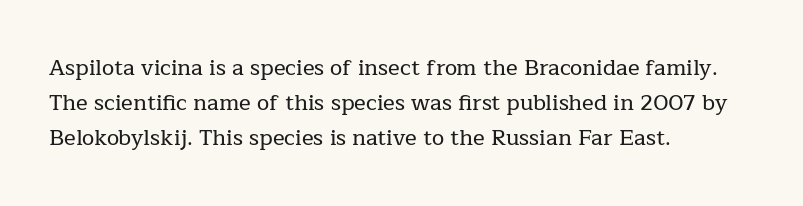
The image shows 22 px text type, upright; set left-aligned, normal line spacing (1.6x), normal letter spacing, not underlined.
